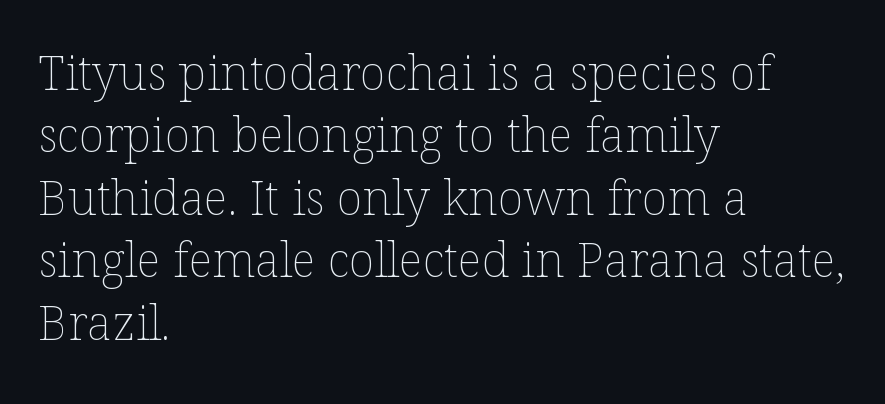
The image shows 48 px thin type, upright; set left-aligned, normal line spacing (1.3x), normal letter spacing, not underlined; low stroke contrast and a medium x-height.
